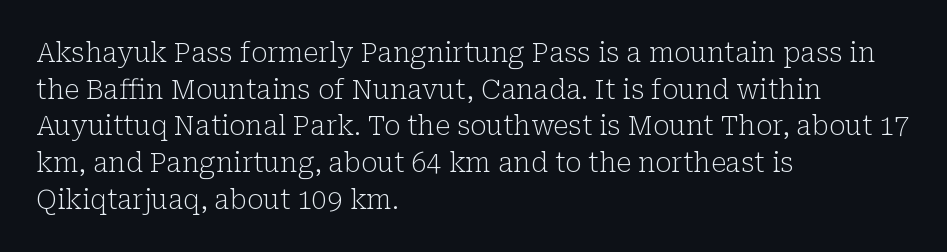
Q: Is the text bold? A: No.
Q: Is the text italic (slanted)? A: No, it is upright.
Q: Is the text underlined? A: No.
Q: How is the paragraph aligned? A: Left-aligned.
Q: Is the spacing between letters normal or unusually wide? A: Normal.
Q: Is the spacing between lines tight, normal or loose? A: Normal.
